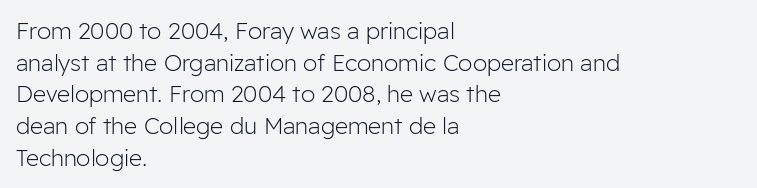
{"italic": "no", "bold": "no", "underline": "no", "align": "left", "line_spacing": "normal", "line_spacing_ratio": 1.38, "letter_spacing": "normal", "letter_spacing_em": 0.0, "glyph_px": 23}
